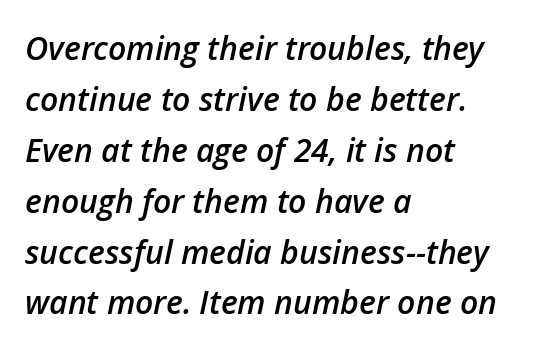
{"italic": "yes", "lean": "right", "slant_degrees": 12, "bold": "semi", "weight": "semibold", "width": "normal", "stroke_contrast": "low", "x_height": "medium", "monospaced": "no", "underline": "no", "align": "left", "line_spacing": "normal", "line_spacing_ratio": 1.59, "letter_spacing": "normal", "letter_spacing_em": 0.0, "glyph_px": 32}
